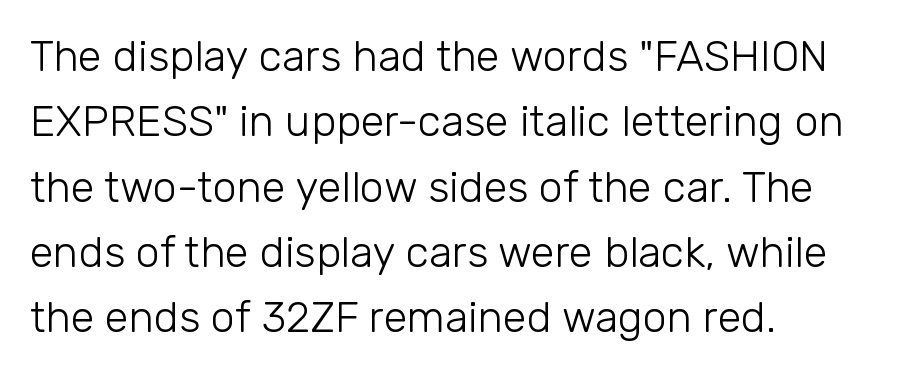
{"serif": "no", "italic": "no", "bold": "no", "weight": "light", "width": "normal", "stroke_contrast": "low", "x_height": "medium", "monospaced": "no", "underline": "no", "align": "left", "line_spacing": "normal", "line_spacing_ratio": 1.52, "letter_spacing": "normal", "letter_spacing_em": 0.0, "glyph_px": 43}
